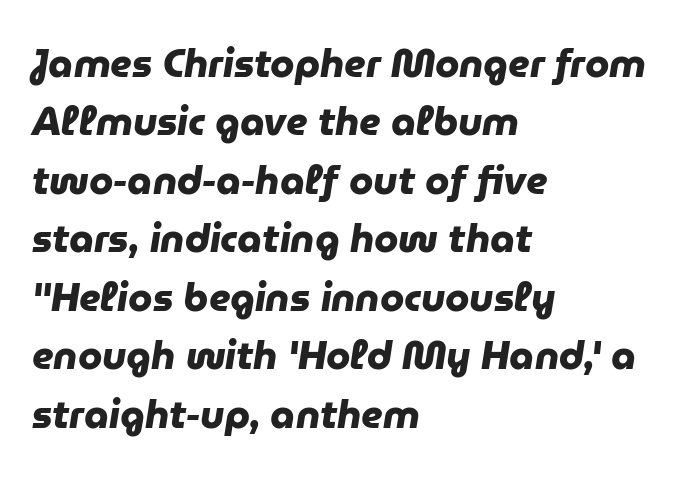
The text block is weighted toward the left margin, trailing off unevenly rightward. Character widths vary here, with narrow letters taking less room than wide ones. Quick note: underline off. Typographic density is high because the face is bold.
